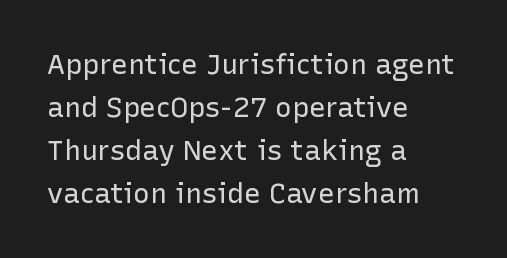
The image shows 28 px regular-weight sans-serif type, upright; set left-aligned, normal line spacing (1.54x), normal letter spacing, not underlined; low stroke contrast and a medium x-height.
